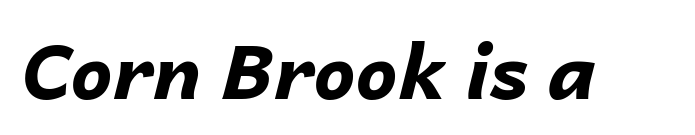
The image shows 75 px bold type, italic (leaning right); set normal letter spacing, not underlined; low stroke contrast and a medium x-height.
